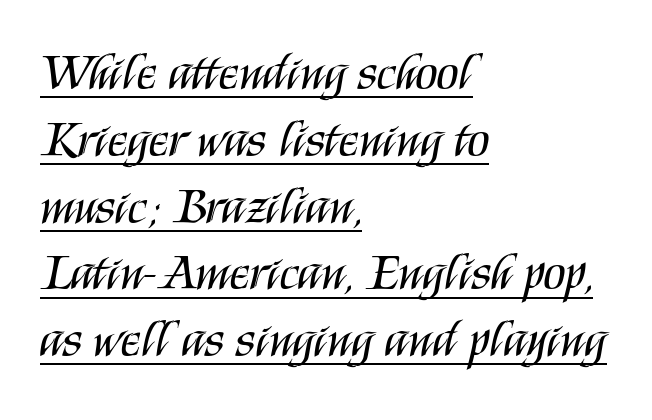
{"serif": "no", "bold": "no", "weight": "regular", "width": "condensed", "stroke_contrast": "medium", "x_height": "large", "monospaced": "no", "underline": "yes", "align": "left", "line_spacing": "normal", "line_spacing_ratio": 1.31, "letter_spacing": "normal", "letter_spacing_em": 0.0, "glyph_px": 51}
